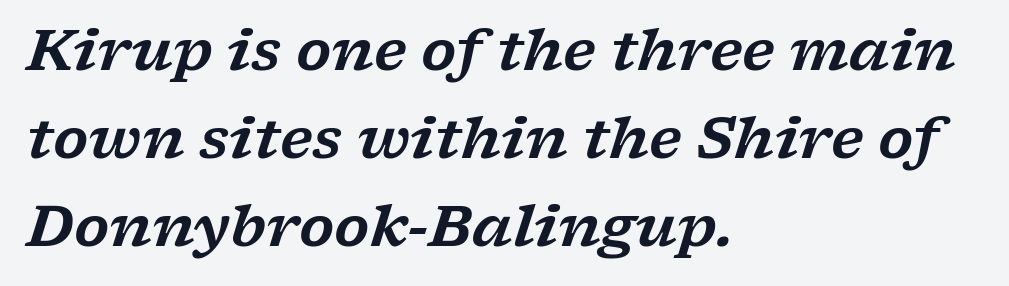
Q: Is the text italic (slanted)? A: Yes, it leans right by about 17 degrees.
Q: Is the typeface a serif or a sans-serif typeface? A: Serif.
Q: Is the text underlined? A: No.
Q: How is the paragraph aligned? A: Left-aligned.
Q: Is the spacing between letters normal or unusually wide? A: Normal.
Q: Is the spacing between lines tight, normal or loose? A: Normal.
Q: Width (condensed, normal, or wide)? A: Wide.
Q: Stroke contrast? A: Low.
Q: x-height? A: Medium.
Q: Monospaced? A: No.
